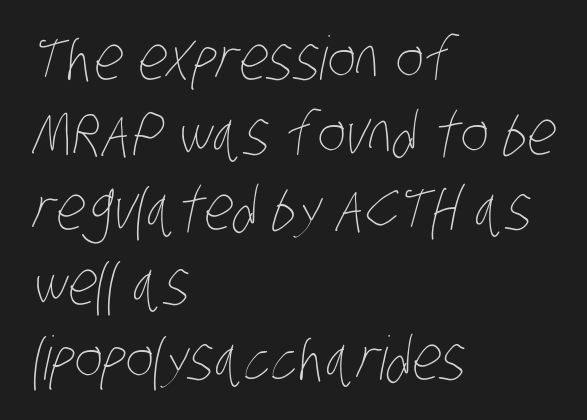
Do the characters align in a grid? No, the font is proportional. The font sits on the lighter half of the weight spectrum, regular included. Casual observation: everything's shoved over to the left. The rows are spaced the way most documents space them. The passage shown is not underscored anywhere.
